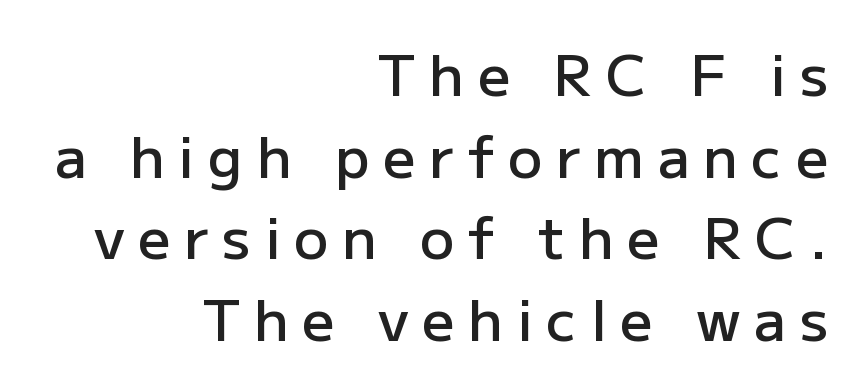
The image shows 57 px semibold sans-serif type, upright; set right-aligned, normal line spacing (1.43x), unusually wide letter spacing (+0.24 em), not underlined; low stroke contrast and a medium x-height.
